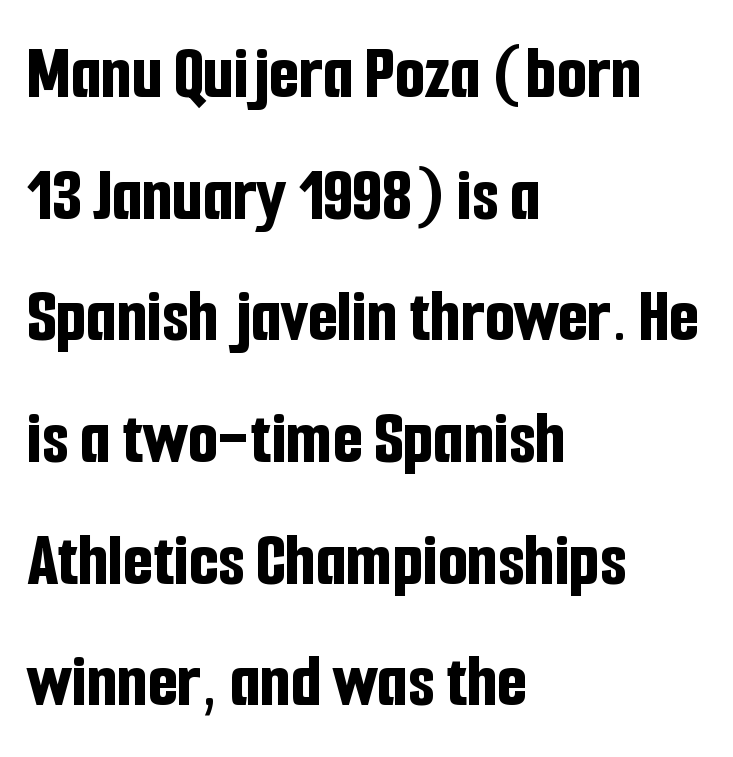
{"serif": "no", "italic": "no", "bold": "yes", "weight": "bold", "width": "condensed", "stroke_contrast": "low", "x_height": "medium", "monospaced": "no", "underline": "no", "align": "left", "line_spacing": "normal", "line_spacing_ratio": 1.58, "letter_spacing": "normal", "letter_spacing_em": 0.0, "glyph_px": 77}
